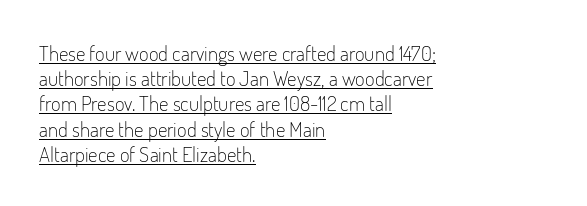
Default kerning and tracking; the words read as compact shapes. Unbolded letterforms with no extra heft. The string is rendered with underlining switched on. Does the lettering tilt? It doesn't — this is upright. The rag falls on the right side of this text block.
